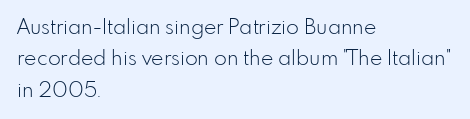
Q: Is the text bold? A: No.
Q: Is the text italic (slanted)? A: No, it is upright.
Q: Is the text underlined? A: No.
Q: How is the paragraph aligned? A: Left-aligned.
Q: Is the spacing between letters normal or unusually wide? A: Normal.
Q: Is the spacing between lines tight, normal or loose? A: Normal.
